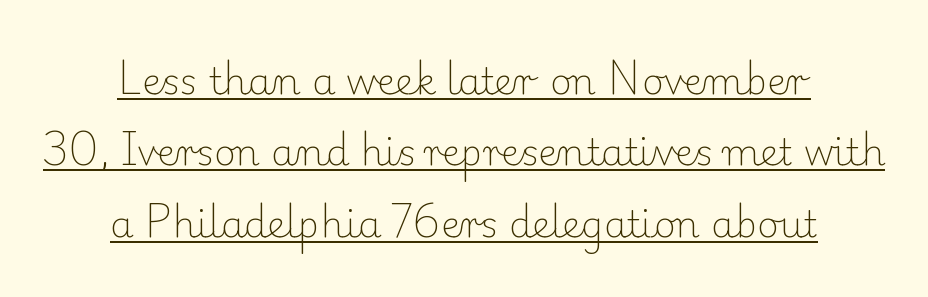
Q: Is the text bold? A: No.
Q: Is the text italic (slanted)? A: No, it is upright.
Q: Is the typeface a serif or a sans-serif typeface? A: Serif.
Q: Is the text underlined? A: Yes.
Q: How is the paragraph aligned? A: Centered.
Q: Is the spacing between letters normal or unusually wide? A: Normal.
Q: Is the spacing between lines tight, normal or loose? A: Loose.
Q: Width (condensed, normal, or wide)? A: Normal.
Q: Stroke contrast? A: Low.
Q: x-height? A: Small.
Q: Monospaced? A: No.
